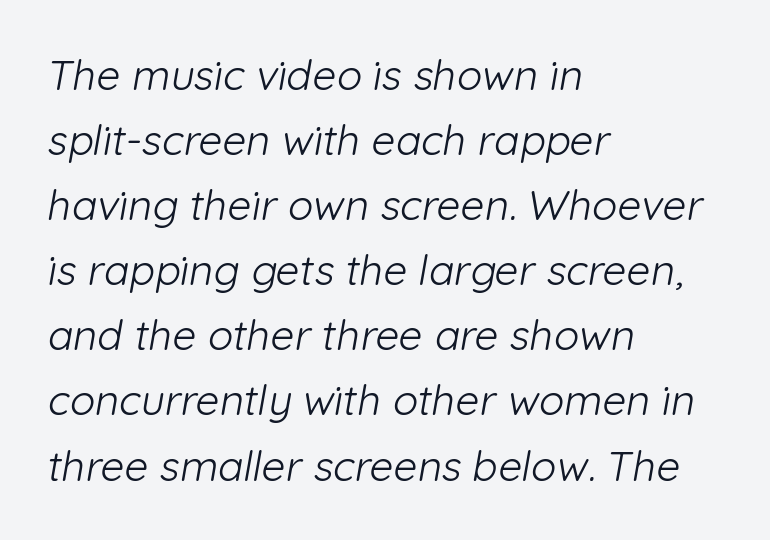
{"serif": "no", "bold": "no", "weight": "light", "width": "normal", "stroke_contrast": "low", "x_height": "medium", "monospaced": "no", "underline": "no", "align": "left", "line_spacing": "normal", "line_spacing_ratio": 1.55, "letter_spacing": "normal", "letter_spacing_em": 0.0, "glyph_px": 42}
